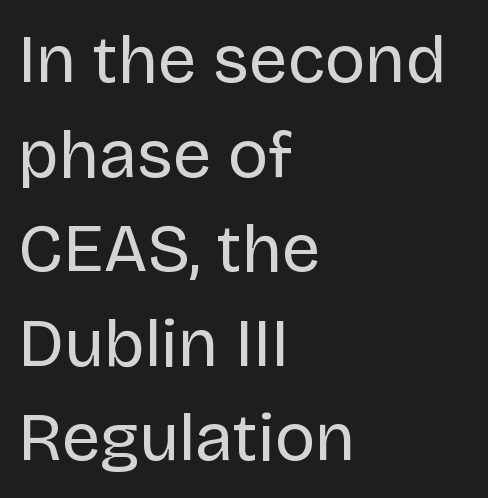
A typesetter would label this face a sans. Interline gaps are of average width in this sample. The lettering holds an erect, upright posture throughout. The letterforms sit shoulder to shoulder at normal distance. The strip under each line holds only bare page.
